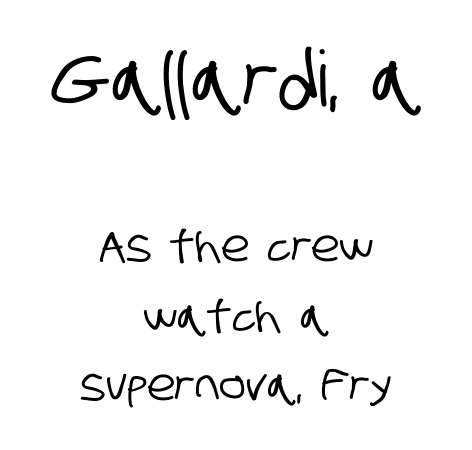
Q: Is the typeface a serif or a sans-serif typeface? A: Sans-serif.
Q: Is the text underlined? A: No.
Q: How is the paragraph aligned? A: Centered.
Q: Is the spacing between letters normal or unusually wide? A: Normal.
Q: Is the spacing between lines tight, normal or loose? A: Normal.
Q: Which block of text is set in a larger size, the first (top) or the second (bottom)? A: The first (top) one.
Q: Width (condensed, normal, or wide)? A: Condensed.
Q: Stroke contrast? A: Low.
Q: x-height? A: Large.
Q: Monospaced? A: No.
